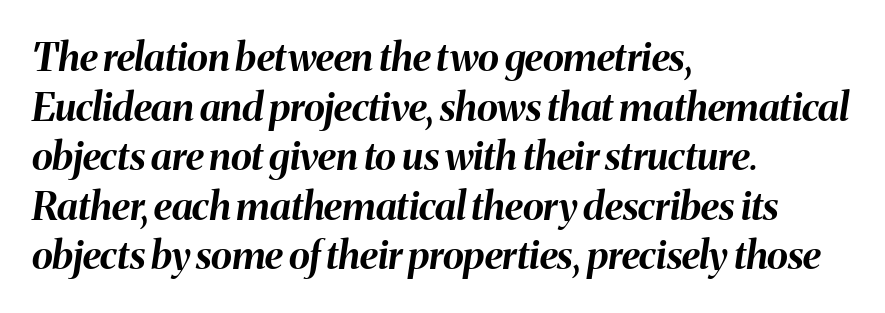
{"italic": "yes", "lean": "right", "slant_degrees": 8, "bold": "yes", "weight": "bold", "width": "normal", "stroke_contrast": "medium", "x_height": "medium", "monospaced": "no", "underline": "no", "align": "left", "line_spacing": "normal", "line_spacing_ratio": 1.27, "letter_spacing": "normal", "letter_spacing_em": 0.0, "glyph_px": 39}
